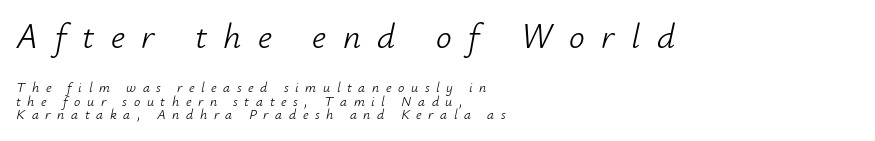
The strip under each line holds only bare page. If you drew a line through each stem, it would be angled. Which margin do the lines hug? The left one — the right edge is uneven. Character widths vary here, with narrow letters taking less room than wide ones. Horizontal bands of white between lines are thin slivers.
